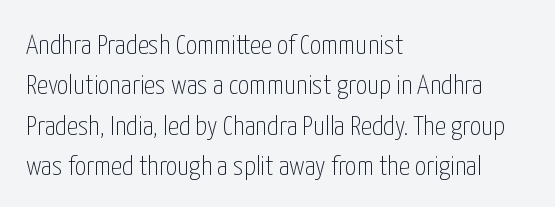
The image shows 28 px thin, condensed sans-serif type, upright; set left-aligned, normal line spacing (1.44x), normal letter spacing, not underlined; low stroke contrast and a medium x-height.
